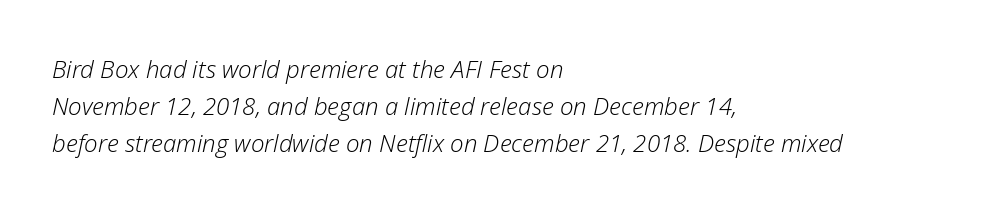
Q: Is the text bold? A: No.
Q: Is the text italic (slanted)? A: Yes, it leans right by about 12 degrees.
Q: Is the text underlined? A: No.
Q: How is the paragraph aligned? A: Left-aligned.
Q: Is the spacing between letters normal or unusually wide? A: Normal.
Q: Is the spacing between lines tight, normal or loose? A: Normal.
